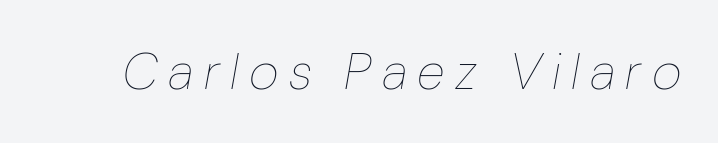
Q: Is the text bold? A: No.
Q: Is the text italic (slanted)? A: Yes, it leans right by about 10 degrees.
Q: Is the text underlined? A: No.
Q: Is the spacing between letters normal or unusually wide? A: Unusually wide.
Q: Width (condensed, normal, or wide)? A: Condensed.
Q: Stroke contrast? A: Low.
Q: x-height? A: Medium.
Q: Monospaced? A: No.
